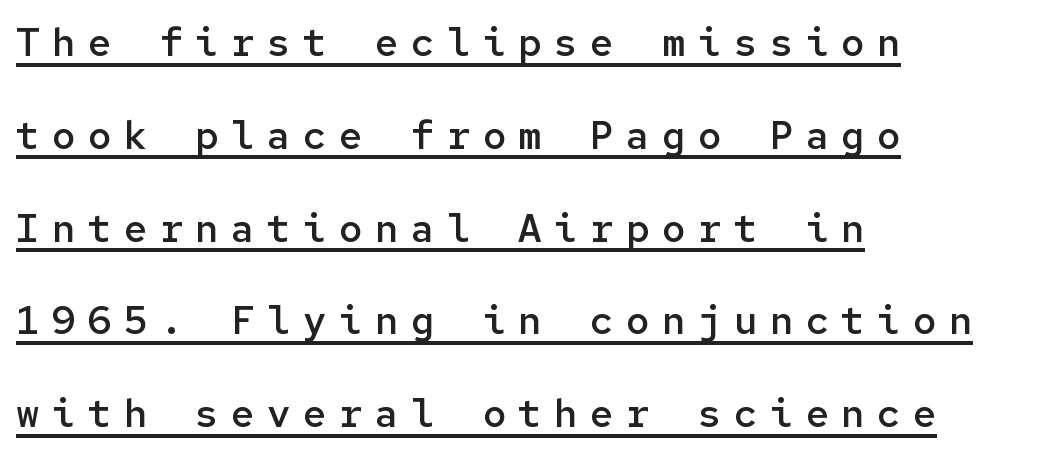
The image shows 39 px semibold sans-serif type, upright, monospaced; set left-aligned, loose line spacing (2.38x), unusually wide letter spacing (+0.32 em), underlined; low stroke contrast and a medium x-height.
